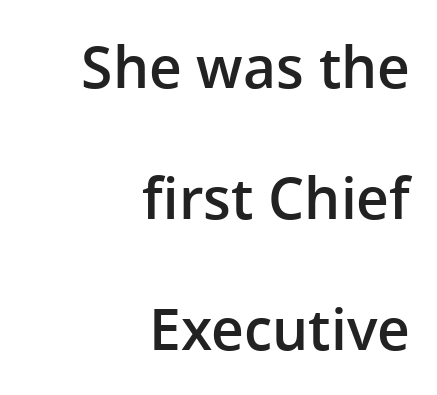
{"serif": "no", "italic": "no", "bold": "semi", "weight": "semibold", "width": "normal", "stroke_contrast": "low", "x_height": "medium", "monospaced": "no", "underline": "no", "align": "right", "line_spacing": "loose", "line_spacing_ratio": 2.3, "letter_spacing": "normal", "letter_spacing_em": 0.0, "glyph_px": 57}
